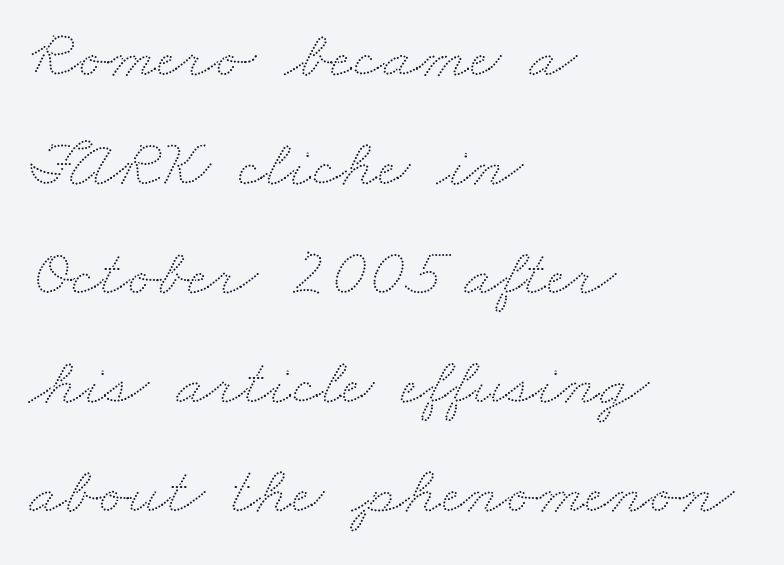
Default kerning and tracking; the words read as compact shapes. Proportional: the letters do not fall into vertical columns. Anything drawn beneath the words? Only blank space. Visually the block forms a straight wall on the left and a jagged coastline on the right. Horizontal bands of white between lines are of average thickness.
